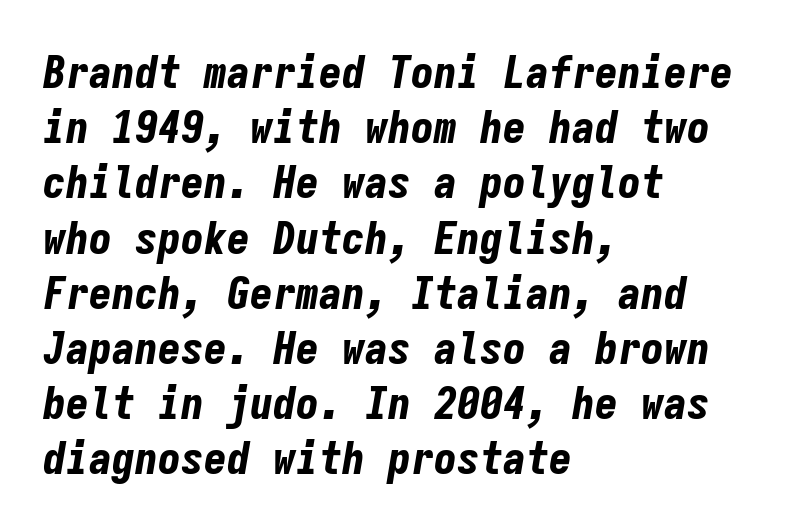
Descenders are the only things crossing below the line. Compared with a centered layout, this one pins lines to the left instead. Fixed-width glyphs throughout — classic coding-font behaviour. Italic? Definitely — the glyphs are oblique.
